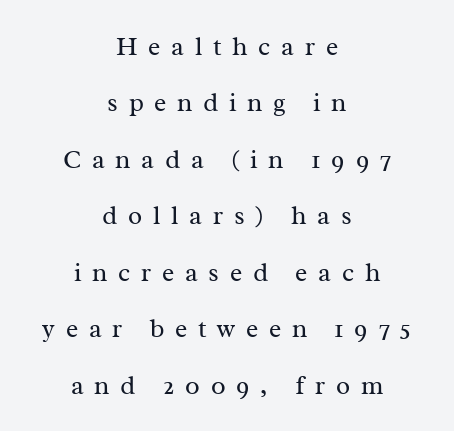
The image shows 26 px text type, upright; set centered, loose line spacing (2.17x), unusually wide letter spacing (+0.41 em), not underlined.
